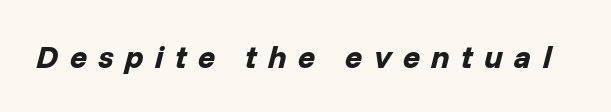
Q: Is the text bold? A: Yes.
Q: Is the text italic (slanted)? A: Yes, it leans right by about 14 degrees.
Q: Is the text underlined? A: No.
Q: Is the spacing between letters normal or unusually wide? A: Unusually wide.
Q: Width (condensed, normal, or wide)? A: Normal.
Q: Stroke contrast? A: Low.
Q: x-height? A: Medium.
Q: Monospaced? A: No.
